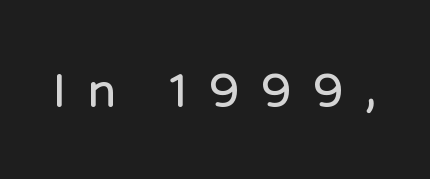
Designer's note — italics off, roman on. The face used here is rendered with a markedly widened letterfit. What kind of face is this? One without serifs — a sans. The rendering uses natural spacing where letterforms have individual widths. The area under the type is left untouched.
